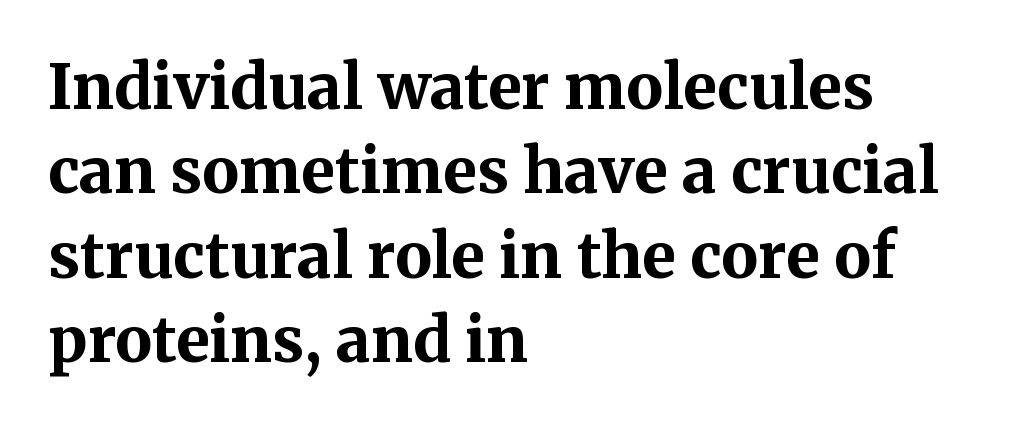
{"serif": "yes", "italic": "no", "bold": "yes", "weight": "bold", "width": "normal", "stroke_contrast": "medium", "x_height": "medium", "monospaced": "no", "underline": "no", "align": "left", "line_spacing": "normal", "line_spacing_ratio": 1.36, "letter_spacing": "normal", "letter_spacing_em": 0.0, "glyph_px": 62}
